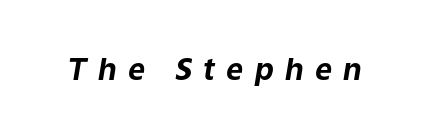
The image shows 30 px bold type, italic (leaning right); set unusually wide letter spacing (+0.37 em), not underlined; low stroke contrast and a medium x-height.
